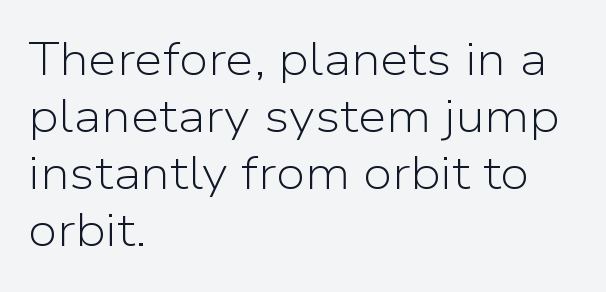
Q: Is the text bold? A: No.
Q: Is the text italic (slanted)? A: No, it is upright.
Q: Is the typeface a serif or a sans-serif typeface? A: Sans-serif.
Q: Is the text underlined? A: No.
Q: How is the paragraph aligned? A: Left-aligned.
Q: Is the spacing between letters normal or unusually wide? A: Normal.
Q: Width (condensed, normal, or wide)? A: Normal.
Q: Stroke contrast? A: Low.
Q: x-height? A: Medium.
Q: Monospaced? A: No.
